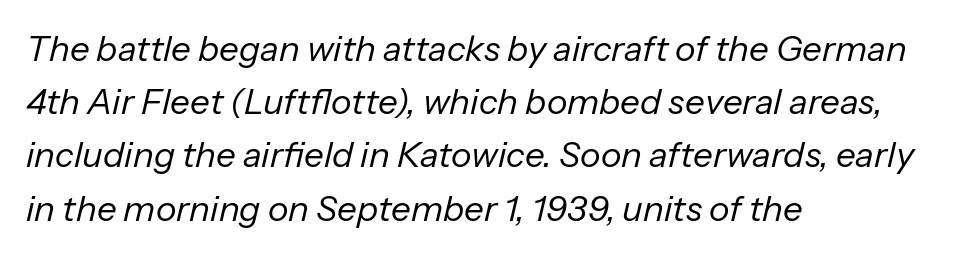
{"italic": "yes", "lean": "right", "slant_degrees": 13, "bold": "no", "weight": "regular", "width": "normal", "stroke_contrast": "low", "x_height": "medium", "monospaced": "no", "underline": "no", "align": "left", "line_spacing": "normal", "line_spacing_ratio": 1.52, "letter_spacing": "normal", "letter_spacing_em": 0.0, "glyph_px": 35}
